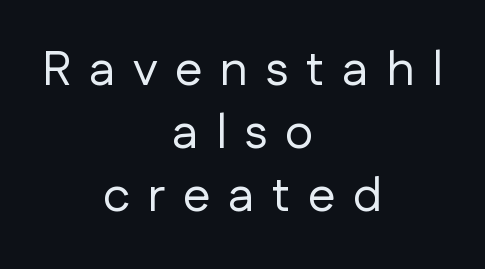
The image shows 49 px regular-weight sans-serif type, upright; set centered, normal line spacing (1.29x), unusually wide letter spacing (+0.36 em), not underlined; low stroke contrast and a medium x-height.
